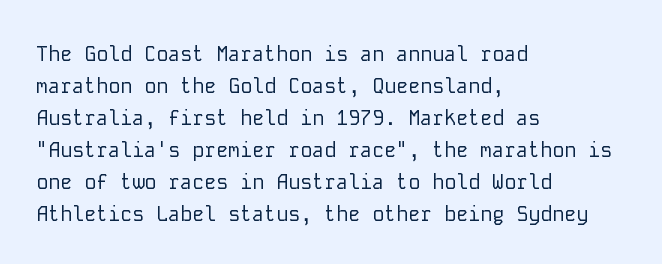
{"italic": "no", "bold": "no", "underline": "no", "align": "left", "line_spacing": "normal", "line_spacing_ratio": 1.6, "letter_spacing": "normal", "letter_spacing_em": 0.0, "glyph_px": 20}
